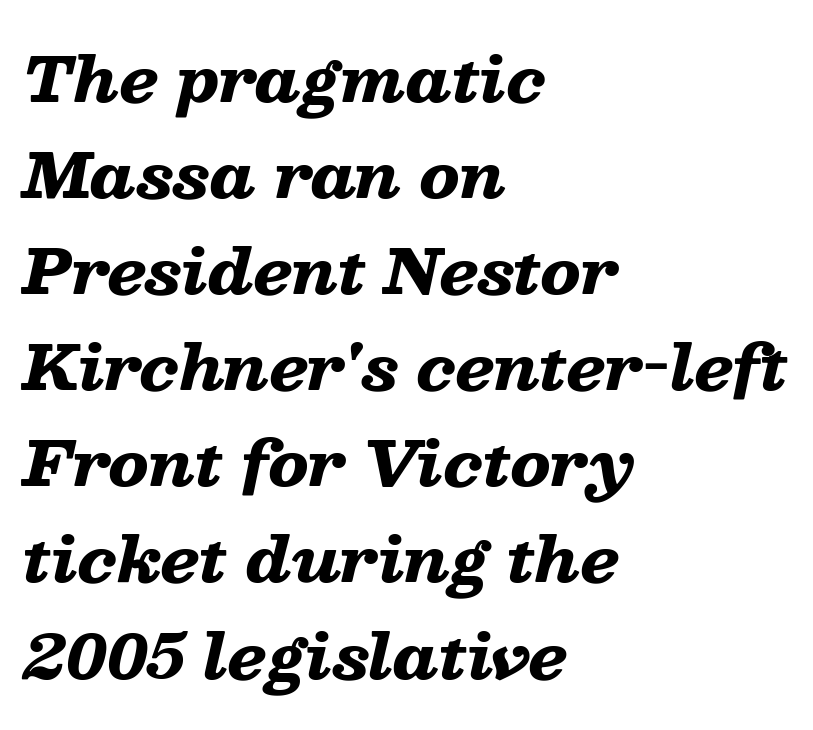
{"italic": "yes", "lean": "right", "slant_degrees": 13, "bold": "yes", "weight": "heavy", "width": "wide", "stroke_contrast": "low", "x_height": "medium", "monospaced": "no", "underline": "no", "align": "left", "line_spacing": "normal", "line_spacing_ratio": 1.55, "letter_spacing": "normal", "letter_spacing_em": 0.0, "glyph_px": 62}
